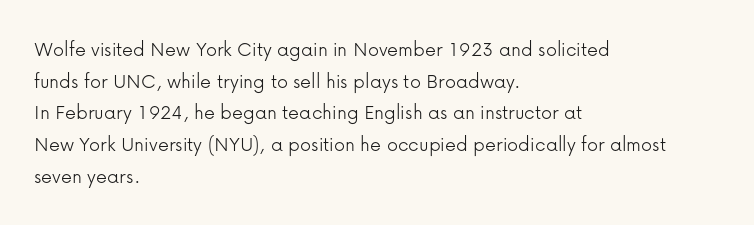
{"italic": "no", "bold": "no", "underline": "no", "align": "left", "line_spacing": "normal", "line_spacing_ratio": 1.44, "letter_spacing": "normal", "letter_spacing_em": 0.0, "glyph_px": 22}
